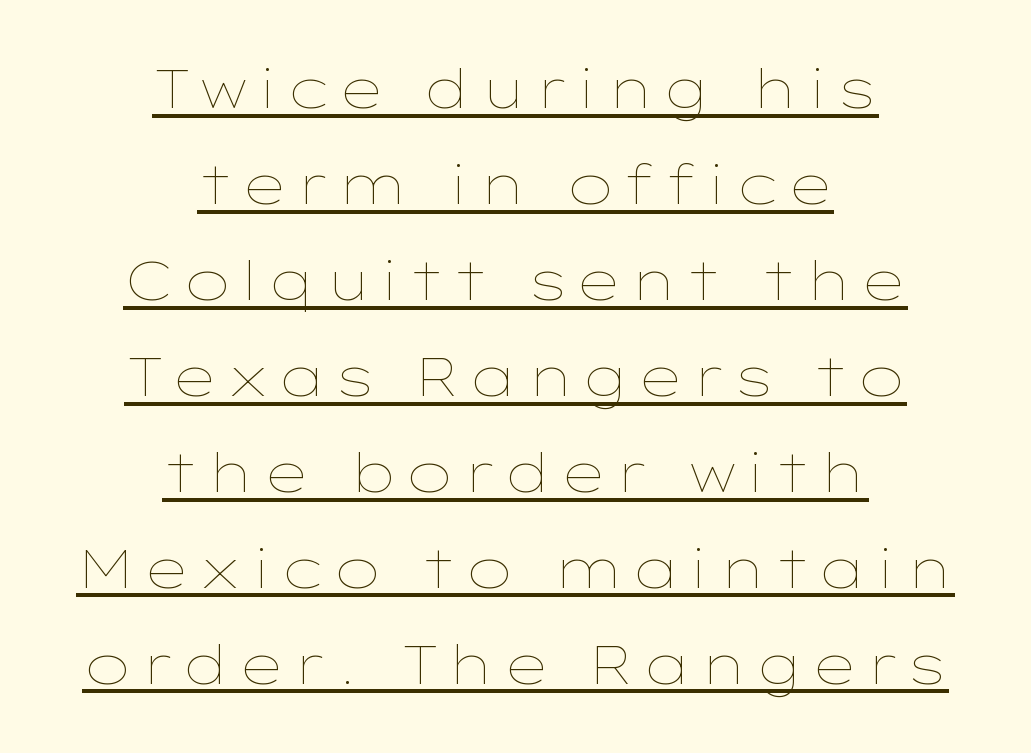
The image shows 53 px thin, wide type, upright; set centered, line spacing 1.81x, underlined; low stroke contrast and a medium x-height.
